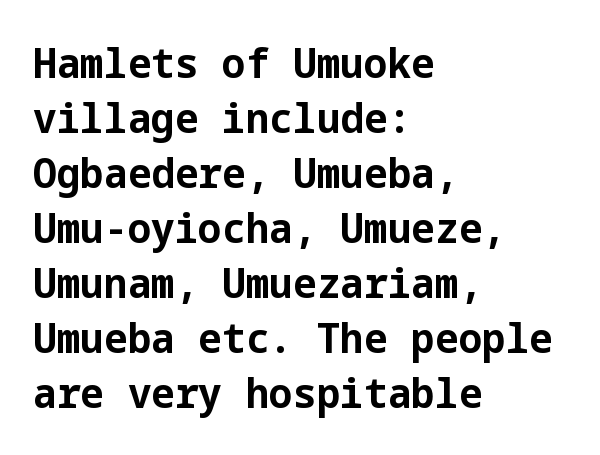
The text was rendered using a sans face with plain stroke endings. Spacing between characters is what you'd get straight out of the box. Which margin do the lines hug? The left one — the right edge is uneven. Posture: vertical.
